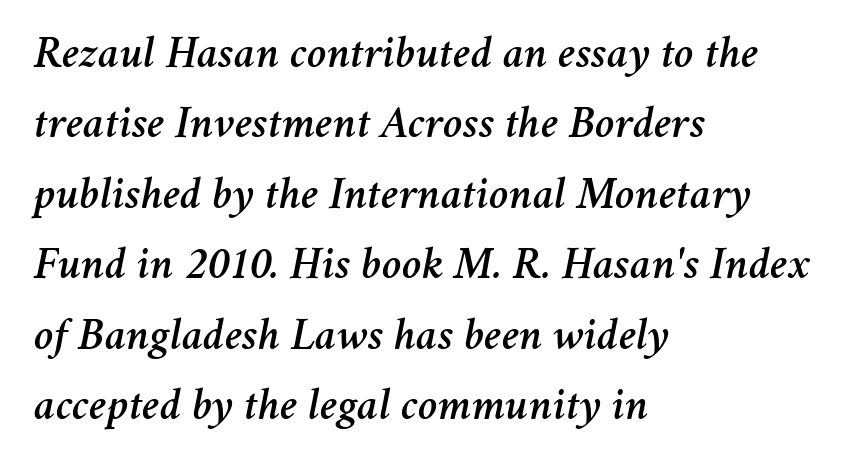
{"italic": "yes", "lean": "right", "slant_degrees": 11, "width": "normal", "stroke_contrast": "medium", "x_height": "medium", "monospaced": "no", "underline": "no", "align": "left", "line_spacing": "normal", "line_spacing_ratio": 1.5, "letter_spacing": "normal", "letter_spacing_em": 0.0, "glyph_px": 47}
